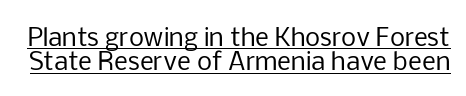
Q: Is the text bold? A: No.
Q: Is the text italic (slanted)? A: No, it is upright.
Q: Is the text underlined? A: Yes.
Q: Is the spacing between letters normal or unusually wide? A: Normal.
Q: Is the spacing between lines tight, normal or loose? A: Tight.
